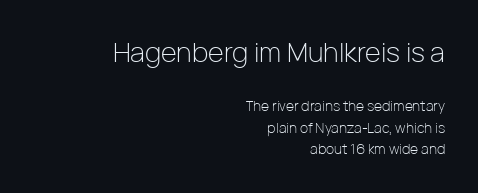
The image shows 27 px text type, upright; set right-aligned, normal line spacing (1.54x), normal letter spacing, not underlined; the first (top) block is 1.93x larger.
